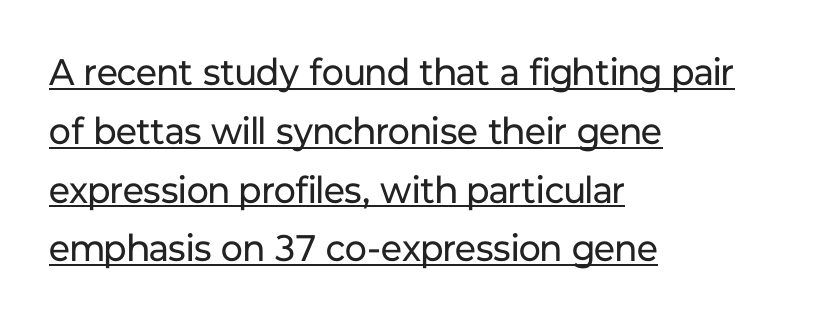
The image shows 37 px regular-weight sans-serif type, upright; set left-aligned, normal line spacing (1.59x), normal letter spacing, underlined; low stroke contrast and a medium x-height.
